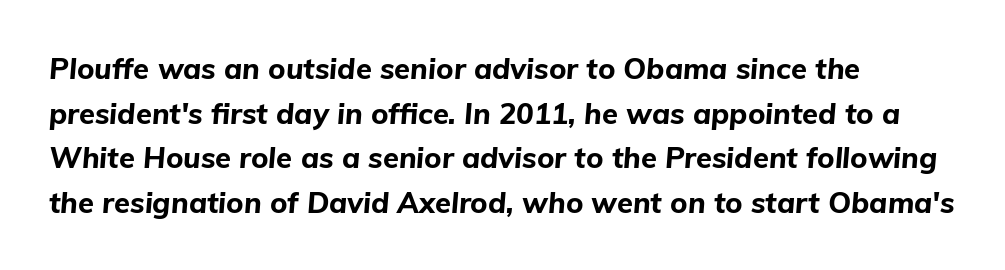
Q: Is the text bold? A: Yes.
Q: Is the text italic (slanted)? A: Yes, it leans right by about 5 degrees.
Q: Is the text underlined? A: No.
Q: How is the paragraph aligned? A: Left-aligned.
Q: Is the spacing between letters normal or unusually wide? A: Normal.
Q: Is the spacing between lines tight, normal or loose? A: Normal.
Q: Width (condensed, normal, or wide)? A: Normal.
Q: Stroke contrast? A: Low.
Q: x-height? A: Medium.
Q: Monospaced? A: No.
